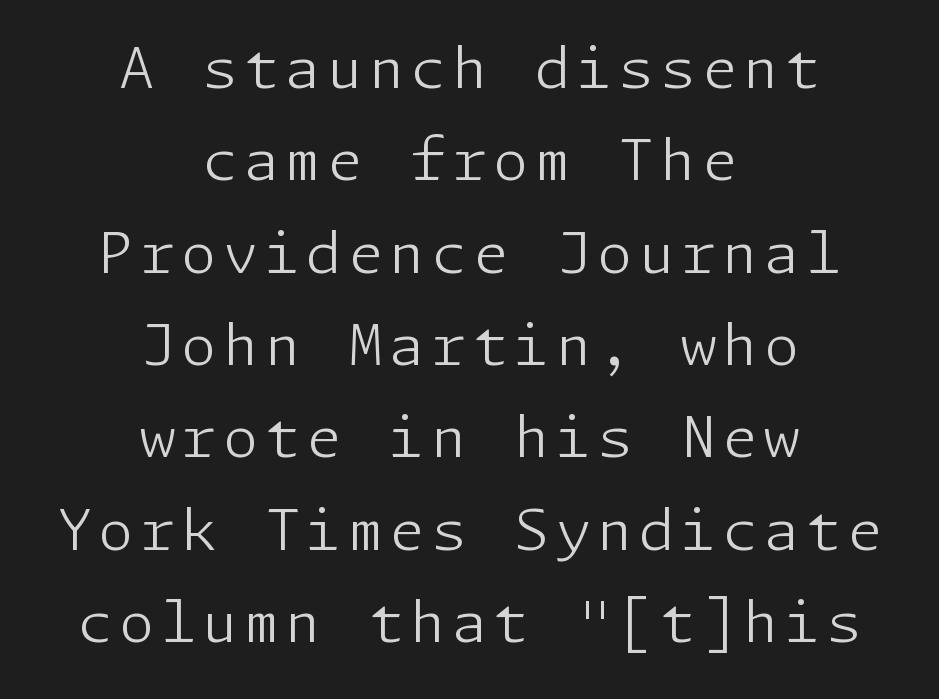
Nothing heavy about these letters — not bold at all. Glance below the letters and you will spot only blank space. Compared with a flush-left layout, this one balances lines on the center instead. The passage shown is typeset with a sans-serif family.
